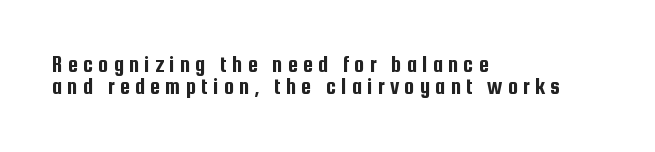
Q: Is the text italic (slanted)? A: No, it is upright.
Q: Is the text underlined? A: No.
Q: How is the paragraph aligned? A: Left-aligned.
Q: Is the spacing between letters normal or unusually wide? A: Unusually wide.
Q: Is the spacing between lines tight, normal or loose? A: Tight.
